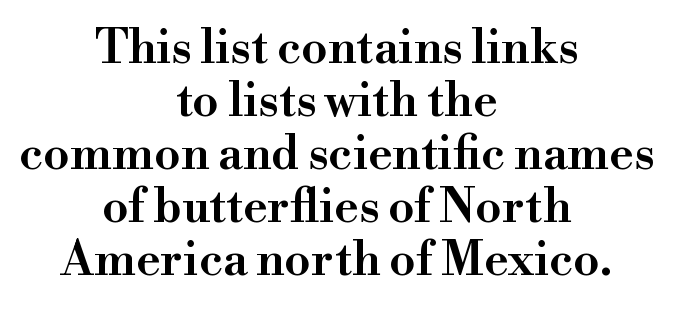
Q: Is the text bold? A: Semi-bold.
Q: Is the text italic (slanted)? A: No, it is upright.
Q: Is the typeface a serif or a sans-serif typeface? A: Serif.
Q: Is the text underlined? A: No.
Q: How is the paragraph aligned? A: Centered.
Q: Is the spacing between letters normal or unusually wide? A: Normal.
Q: Is the spacing between lines tight, normal or loose? A: Tight.
Q: Width (condensed, normal, or wide)? A: Normal.
Q: Stroke contrast? A: High.
Q: x-height? A: Small.
Q: Monospaced? A: No.
